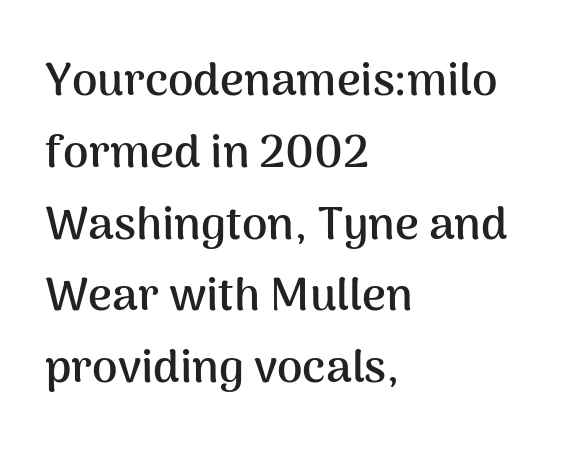
{"serif": "no", "italic": "no", "bold": "yes", "weight": "semibold", "width": "normal", "stroke_contrast": "medium", "x_height": "medium", "monospaced": "no", "underline": "no", "align": "left", "line_spacing": "normal", "line_spacing_ratio": 1.56, "letter_spacing": "normal", "letter_spacing_em": 0.0, "glyph_px": 46}
